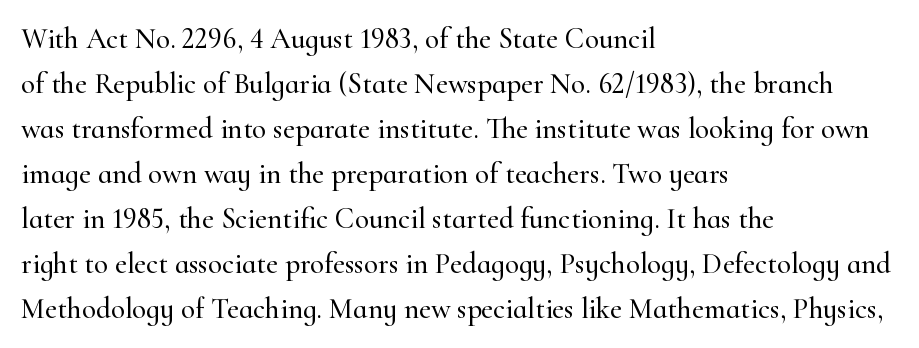
The image shows 29 px serif type, upright; set left-aligned, normal line spacing (1.55x), normal letter spacing, not underlined; high stroke contrast and a small x-height.
